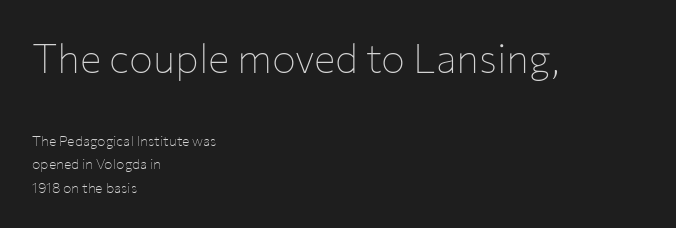
Q: Is the text bold? A: No.
Q: Is the text italic (slanted)? A: No, it is upright.
Q: Is the typeface a serif or a sans-serif typeface? A: Sans-serif.
Q: Is the text underlined? A: No.
Q: How is the paragraph aligned? A: Left-aligned.
Q: Is the spacing between letters normal or unusually wide? A: Normal.
Q: Is the spacing between lines tight, normal or loose? A: Normal.
Q: Which block of text is set in a larger size, the first (top) or the second (bottom)? A: The first (top) one.
Q: Width (condensed, normal, or wide)? A: Normal.
Q: Stroke contrast? A: Low.
Q: x-height? A: Medium.
Q: Monospaced? A: No.
